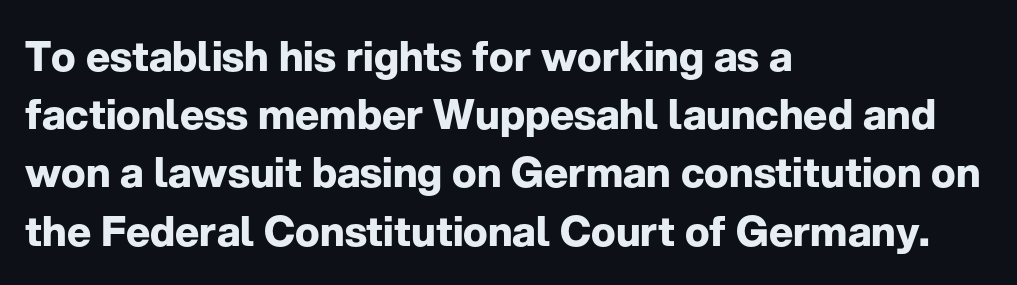
Q: Is the text bold? A: Yes.
Q: Is the text italic (slanted)? A: No, it is upright.
Q: Is the typeface a serif or a sans-serif typeface? A: Sans-serif.
Q: Is the text underlined? A: No.
Q: How is the paragraph aligned? A: Left-aligned.
Q: Is the spacing between letters normal or unusually wide? A: Normal.
Q: Is the spacing between lines tight, normal or loose? A: Normal.
Q: Width (condensed, normal, or wide)? A: Normal.
Q: Stroke contrast? A: Low.
Q: x-height? A: Medium.
Q: Monospaced? A: No.
